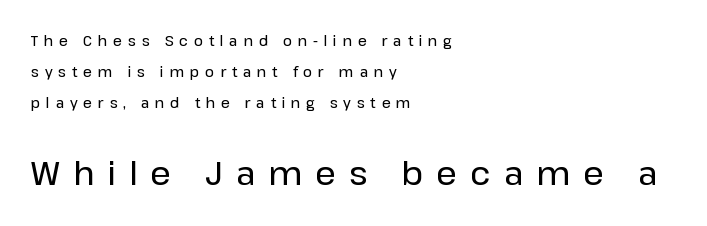
The image shows 32 px sans-serif type, upright; set left-aligned, loose line spacing (2.22x), unusually wide letter spacing (+0.41 em), not underlined; the second (bottom) block is 2.29x larger; low stroke contrast and a medium x-height.
